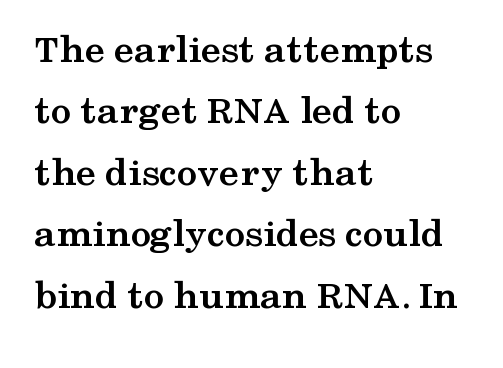
Q: Is the text bold? A: Yes.
Q: Is the text italic (slanted)? A: No, it is upright.
Q: Is the typeface a serif or a sans-serif typeface? A: Serif.
Q: Is the text underlined? A: No.
Q: How is the paragraph aligned? A: Left-aligned.
Q: Is the spacing between letters normal or unusually wide? A: Normal.
Q: Is the spacing between lines tight, normal or loose? A: Normal.
Q: Width (condensed, normal, or wide)? A: Wide.
Q: Stroke contrast? A: Medium.
Q: x-height? A: Medium.
Q: Monospaced? A: No.
